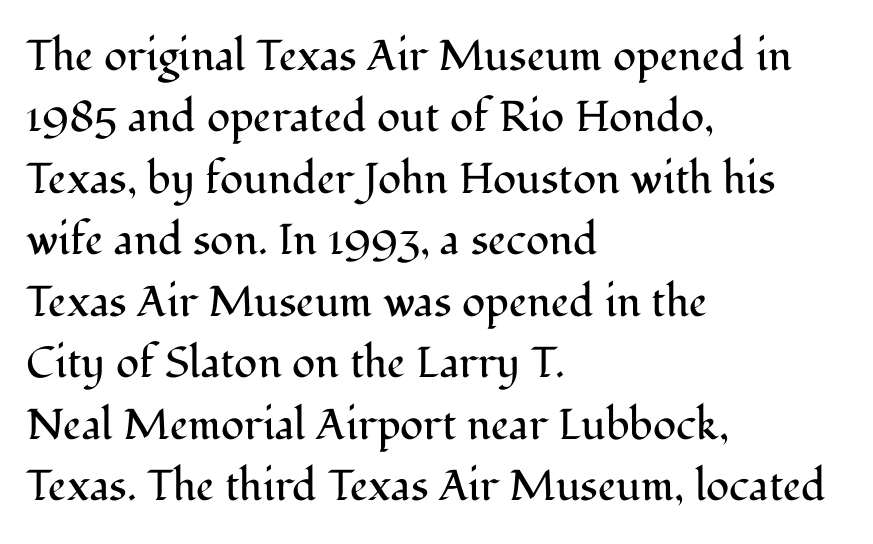
The image shows 43 px regular-weight serif type, upright; set left-aligned, normal line spacing (1.43x), normal letter spacing, not underlined; medium stroke contrast and a medium x-height.
